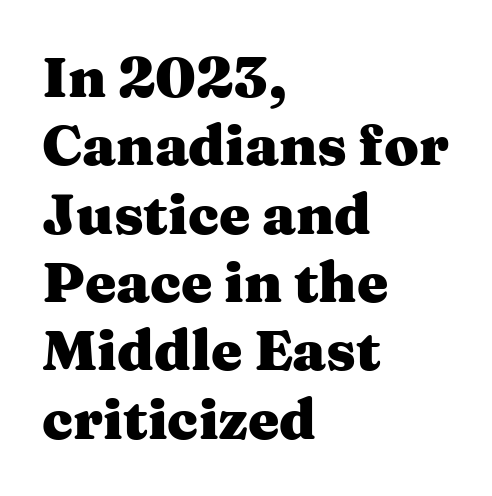
The image shows 56 px heavy, wide serif type, upright; set left-aligned, line spacing 1.22x, normal letter spacing, not underlined; medium stroke contrast and a medium x-height.
